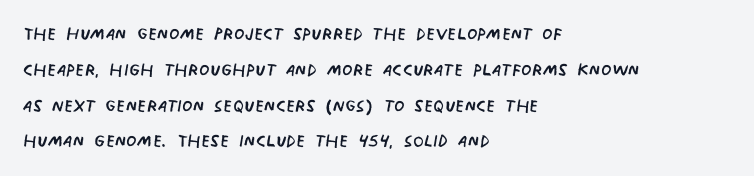
The weight tops out at a normal text grade. Rows of type keep a routine distance in the vertical direction. Underlining? Definitely not there. You could call the tracking neutral — neither tight nor loose.
